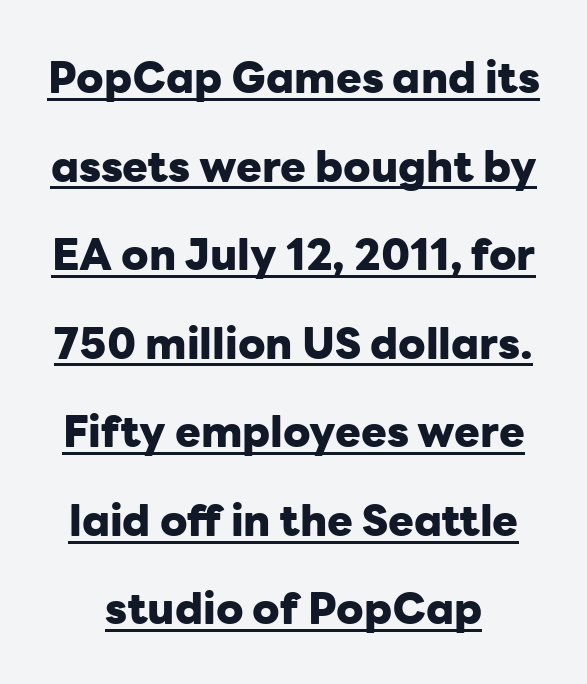
The image shows 43 px heavy sans-serif type, upright; set loose line spacing (2.06x), normal letter spacing, underlined; low stroke contrast and a medium x-height.
